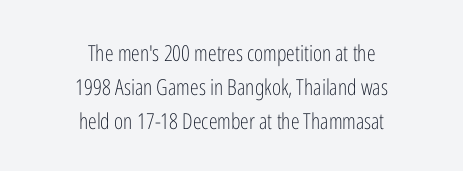
Q: Is the text bold? A: No.
Q: Is the text italic (slanted)? A: No, it is upright.
Q: Is the text underlined? A: No.
Q: How is the paragraph aligned? A: Centered.
Q: Is the spacing between letters normal or unusually wide? A: Normal.
Q: Is the spacing between lines tight, normal or loose? A: Normal.
